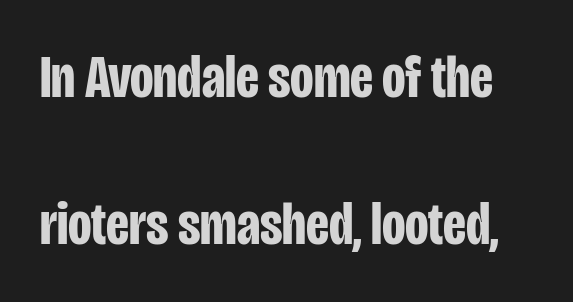
The string is rendered with underlining switched off. Students, observe: this is what heavily led, spacious text looks like. On the weight axis this lands at bold, roughly 700. Note the varied advance widths — an 'i' is clearly narrower than an 'm'.
